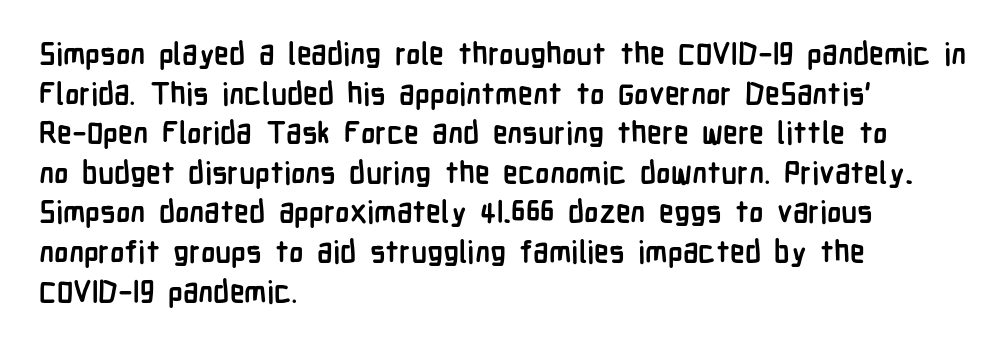
Baseline-to-baseline distance is the conventional proportion of letter height. Unlike a traditional serif, this face leaves its strokes unadorned. Line beginnings align vertically; line endings do not. Glyph-to-glyph distance matches everyday printed text. The font's upright variant was chosen for this text.
